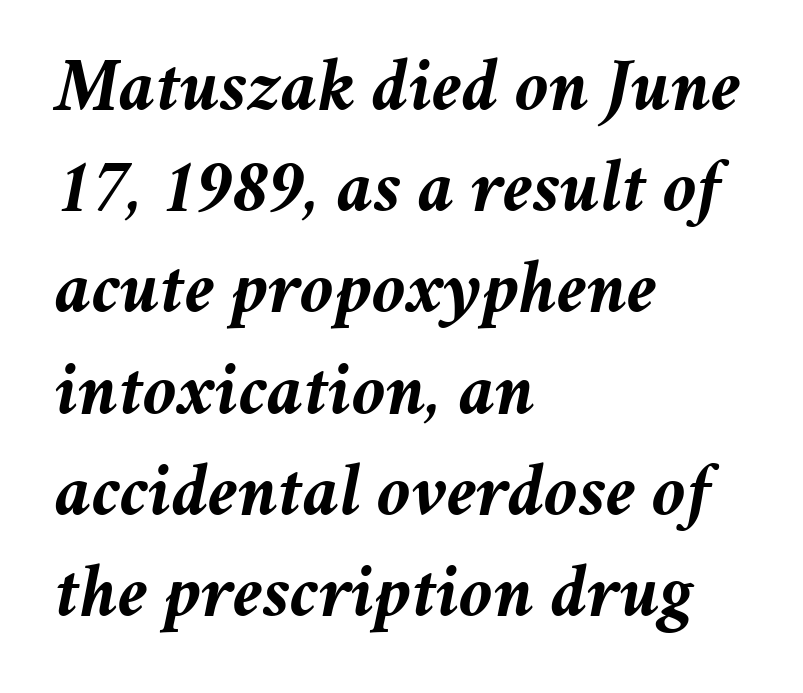
Q: Is the text bold? A: Yes.
Q: Is the text italic (slanted)? A: Yes, it leans right by about 11 degrees.
Q: Is the text underlined? A: No.
Q: How is the paragraph aligned? A: Left-aligned.
Q: Is the spacing between letters normal or unusually wide? A: Normal.
Q: Is the spacing between lines tight, normal or loose? A: Normal.
Q: Width (condensed, normal, or wide)? A: Normal.
Q: Stroke contrast? A: Medium.
Q: x-height? A: Medium.
Q: Monospaced? A: No.
